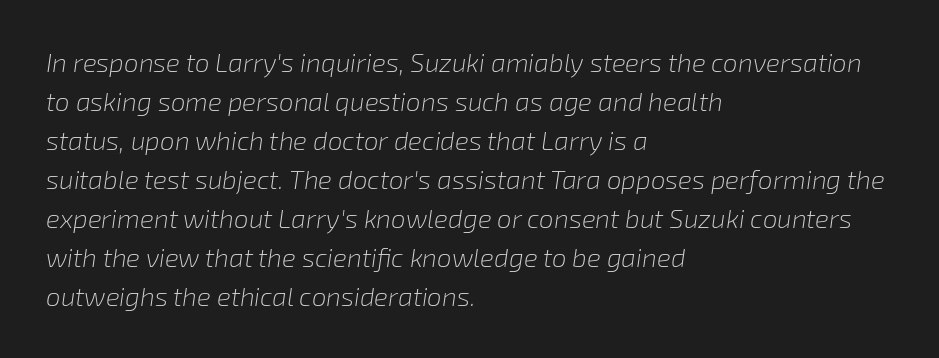
{"italic": "yes", "lean": "right", "slant_degrees": 8, "bold": "no", "underline": "no", "align": "left", "line_spacing": "normal", "line_spacing_ratio": 1.5, "letter_spacing": "normal", "letter_spacing_em": 0.0, "glyph_px": 26}
